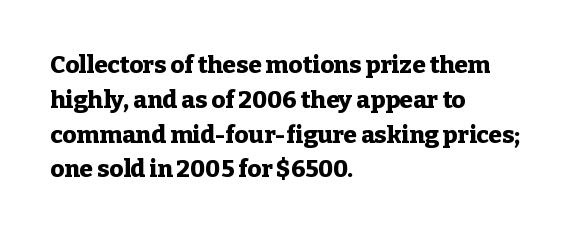
The image shows 24 px bold type, upright; set left-aligned, normal line spacing (1.45x), normal letter spacing, not underlined.
